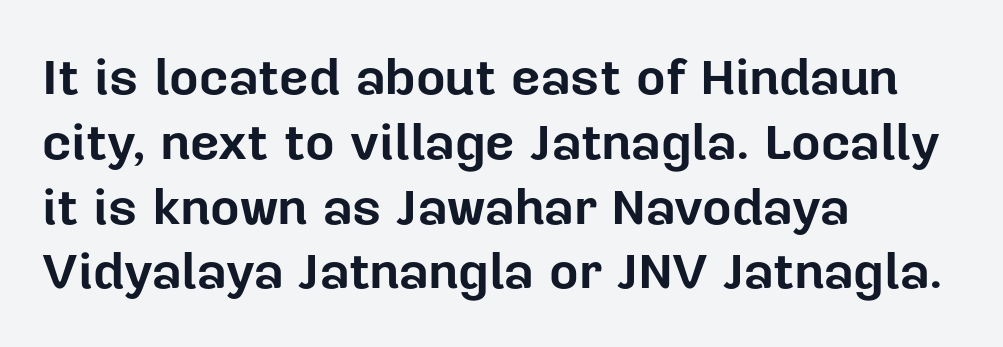
Spacing verdict: proportional, widths tailored to each character. Letters rest on an invisible, unmarked baseline. This sample is left-justified, so line endings fall wherever the words run out. Horizontal bands of white between lines are of average thickness. Unlike italic type, these characters show no tilt at all.
